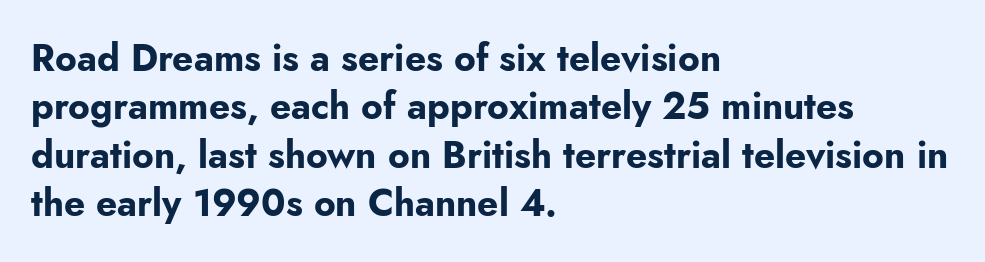
{"serif": "no", "italic": "no", "bold": "yes", "weight": "bold", "width": "normal", "stroke_contrast": "low", "x_height": "small", "monospaced": "no", "underline": "no", "align": "left", "line_spacing": "normal", "line_spacing_ratio": 1.31, "letter_spacing": "normal", "letter_spacing_em": 0.0, "glyph_px": 37}
